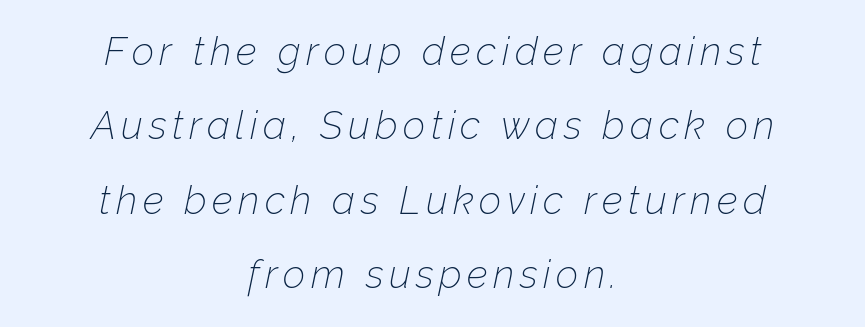
Q: Is the text bold? A: No.
Q: Is the text italic (slanted)? A: Yes, it leans right by about 12 degrees.
Q: Is the text underlined? A: No.
Q: How is the paragraph aligned? A: Centered.
Q: Is the spacing between lines tight, normal or loose? A: Loose.
Q: Width (condensed, normal, or wide)? A: Normal.
Q: Stroke contrast? A: Low.
Q: x-height? A: Medium.
Q: Monospaced? A: No.
